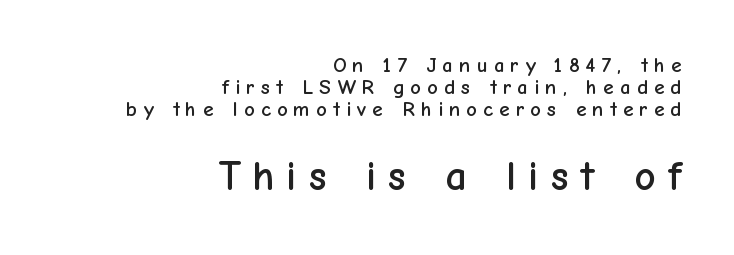
Spacing verdict: proportional, widths tailored to each character. The face used here is rendered with a markedly widened letterfit. The passage is arranged like a letterhead date or caption credit — flush right. These lines were composed using upright roman letters. Is there much room between lines? No — they nearly touch.
